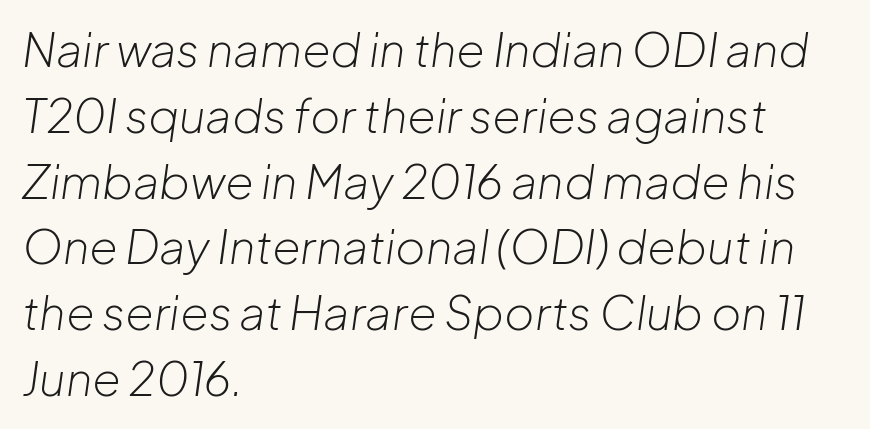
{"italic": "yes", "lean": "right", "slant_degrees": 8, "bold": "no", "weight": "light", "width": "normal", "stroke_contrast": "low", "x_height": "medium", "monospaced": "no", "underline": "no", "align": "left", "line_spacing": "normal", "line_spacing_ratio": 1.43, "letter_spacing": "normal", "letter_spacing_em": 0.0, "glyph_px": 46}
